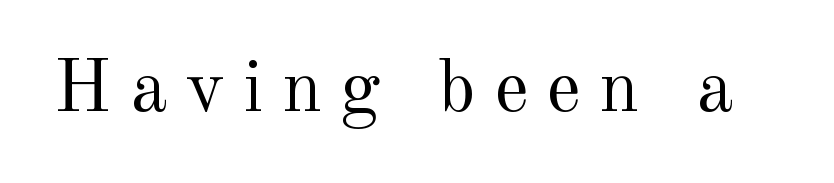
The image shows 74 px regular-weight serif type, upright; set unusually wide letter spacing (+0.25 em), not underlined; a small x-height.
